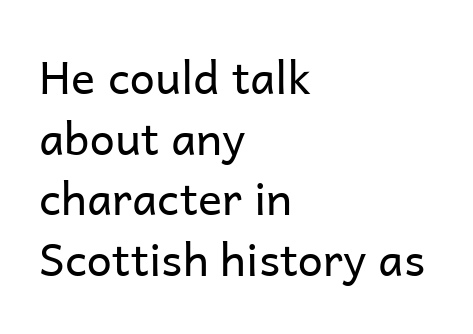
The image shows 45 px regular-weight sans-serif type, upright; set left-aligned, normal line spacing (1.35x), normal letter spacing, not underlined; low stroke contrast and a medium x-height.
